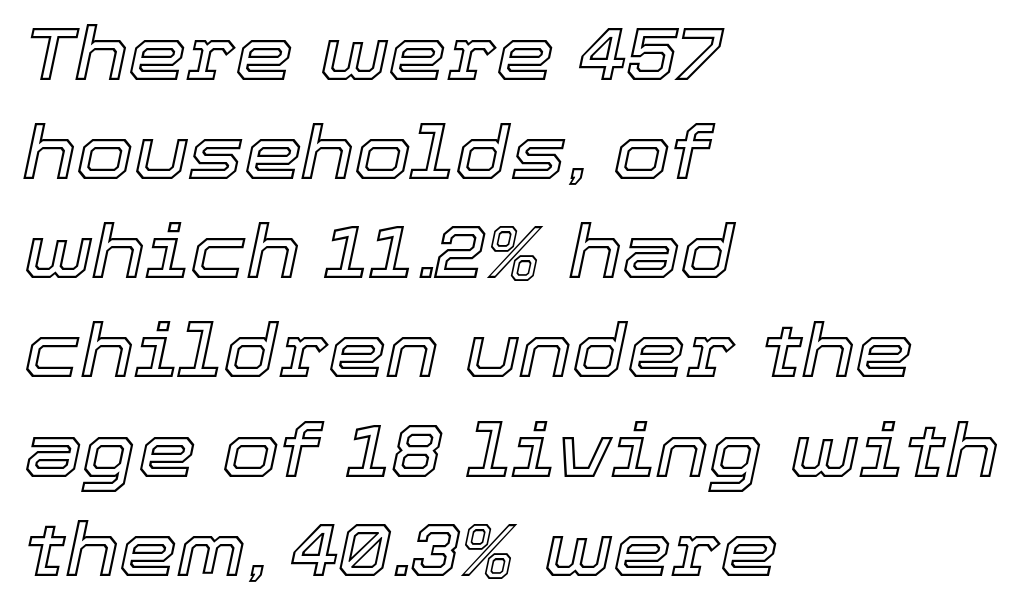
How would I describe the line gaps? Plain and ordinary. A bare baseline throughout the passage. This sample is left-justified, so line endings fall wherever the words run out. This sample has the flowing, uneven cadence of proportional lettering.
